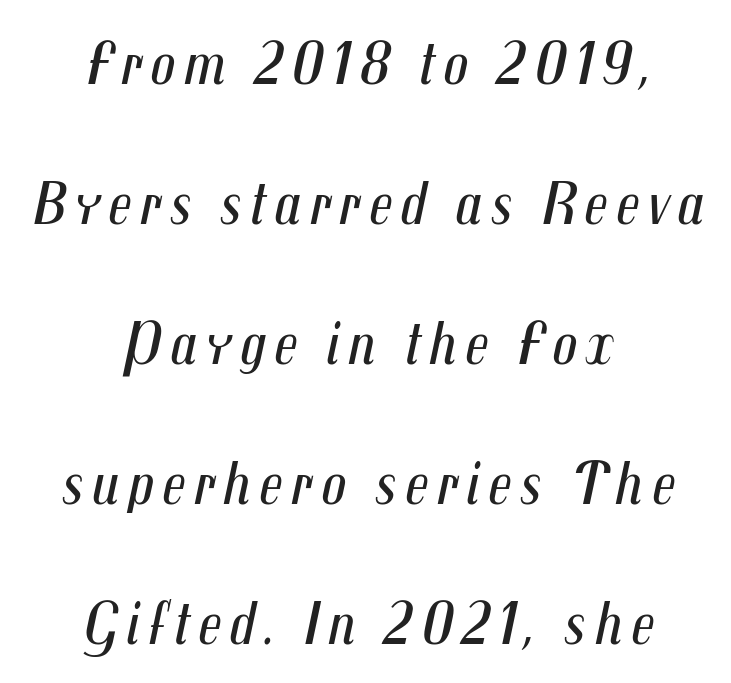
Observe the lean: these are italic letterforms. This block would shrink considerably if given ordinary leading; it's expanded now. The weight would be labelled regular, book, light, or lighter still. Varying glyph widths throughout — classic text-font behaviour. Centered paragraph, ragged on both sides. The strip under each line holds only bare page.
